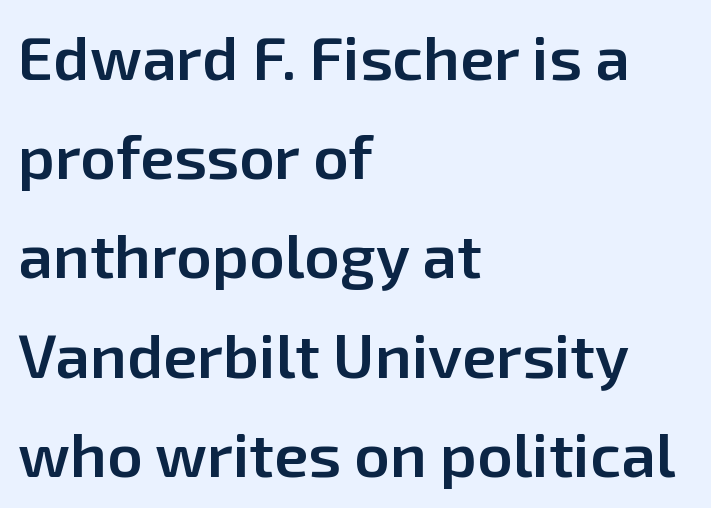
Beneath every word, the page is bare. Do the characters align in a grid? No, the font is proportional. Set as a demibold, roughly 600 on the weight scale. Line starts are locked; line ends wander. What kind of face is this? One without serifs — a sans. The lettering stays uniformly vertical, giving the passage a roman look.
